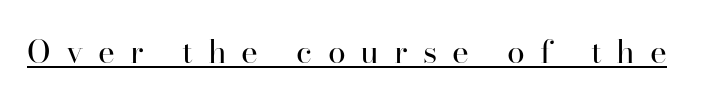
{"serif": "yes", "italic": "no", "bold": "no", "weight": "regular", "width": "normal", "stroke_contrast": "high", "x_height": "small", "monospaced": "no", "underline": "yes", "letter_spacing": "wide", "letter_spacing_em": 0.47, "glyph_px": 32}
